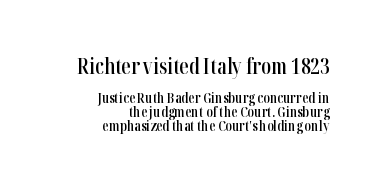
Q: Is the text bold? A: Semi-bold.
Q: Is the text italic (slanted)? A: No, it is upright.
Q: Is the text underlined? A: No.
Q: How is the paragraph aligned? A: Right-aligned.
Q: Is the spacing between letters normal or unusually wide? A: Normal.
Q: Is the spacing between lines tight, normal or loose? A: Tight.
Q: Which block of text is set in a larger size, the first (top) or the second (bottom)? A: The first (top) one.
